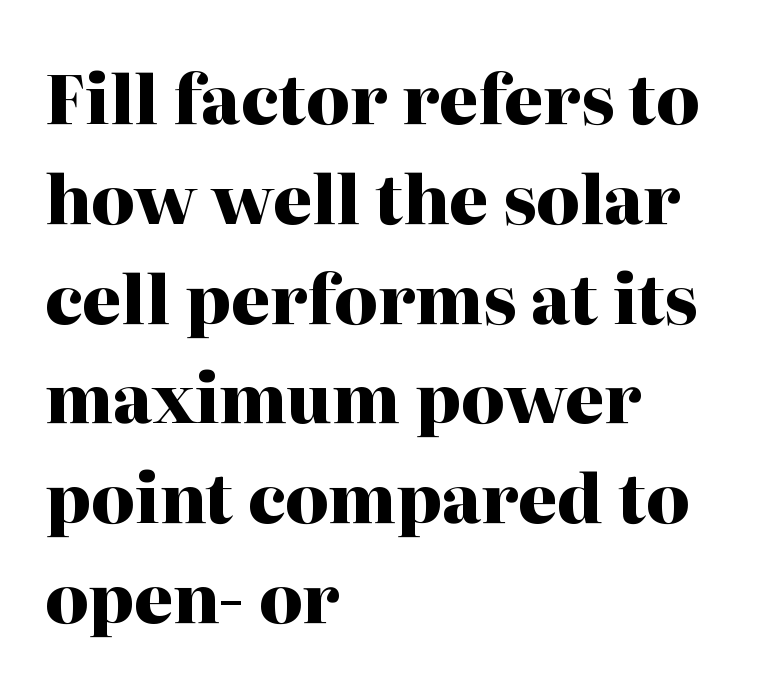
{"serif": "yes", "italic": "no", "bold": "yes", "weight": "heavy", "width": "normal", "stroke_contrast": "high", "x_height": "medium", "monospaced": "no", "underline": "no", "align": "left", "line_spacing": "normal", "line_spacing_ratio": 1.49, "letter_spacing": "normal", "letter_spacing_em": 0.0, "glyph_px": 67}
